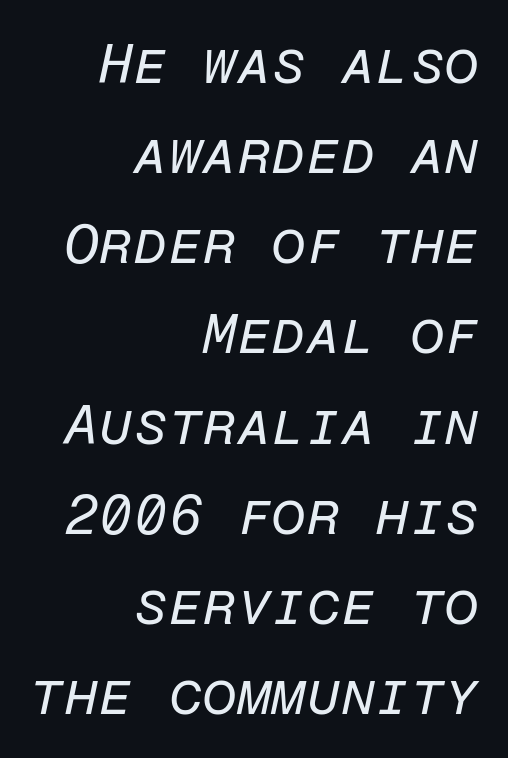
Q: Is the text bold? A: No.
Q: Is the text italic (slanted)? A: Yes, it leans right by about 12 degrees.
Q: Is the text underlined? A: No.
Q: How is the paragraph aligned? A: Right-aligned.
Q: Is the spacing between letters normal or unusually wide? A: Normal.
Q: Is the spacing between lines tight, normal or loose? A: Normal.
Q: Width (condensed, normal, or wide)? A: Normal.
Q: Stroke contrast? A: Low.
Q: x-height? A: Medium.
Q: Monospaced? A: Yes.
